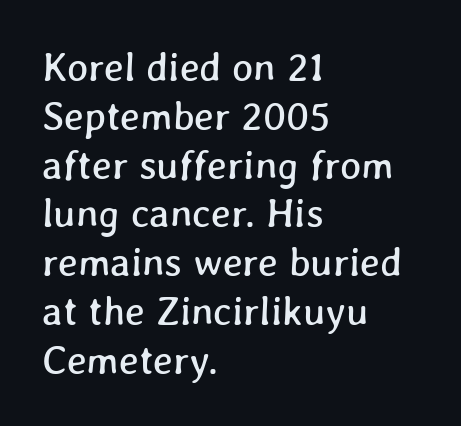
The words here are not underlined. One-word summary of the alignment: left. Varying glyph widths throughout — classic text-font behaviour. Characters follow at the spacing the type designer built in.
